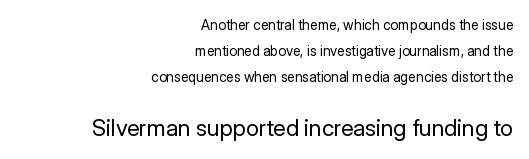
{"italic": "no", "bold": "no", "underline": "no", "align": "right", "line_spacing_ratio": 1.87, "letter_spacing": "normal", "letter_spacing_em": 0.0, "larger_block": "second", "size_ratio": 1.64, "glyph_px": 23}
